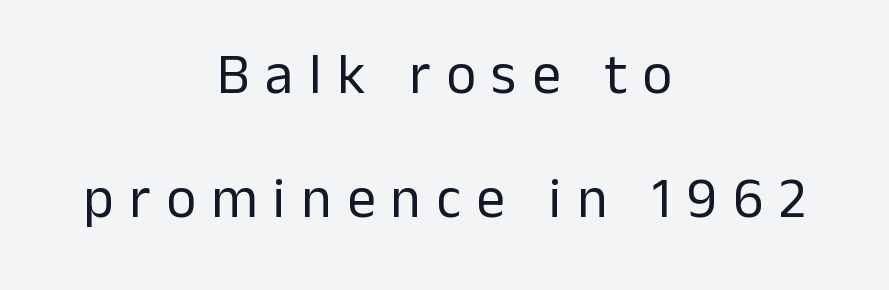
Note the varied advance widths — an 'i' is clearly narrower than an 'm'. If you folded the block vertically in half, each line would mirror itself in length. Regarding leading, the lines here are spaced well apart. The letters stand straight up with perfectly vertical stems. Descenders are the only things crossing below the line. Display-style spreading of the glyphs; the letterfit is very open.
